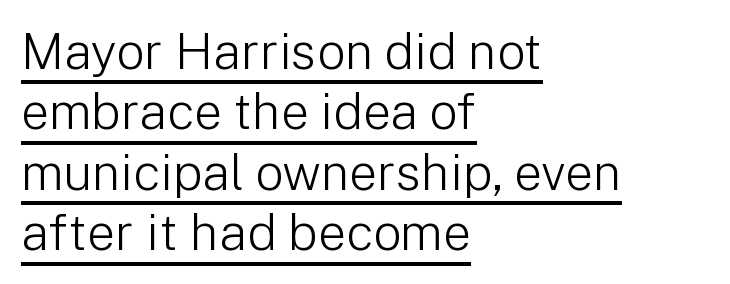
{"serif": "no", "italic": "no", "bold": "no", "weight": "light", "width": "normal", "stroke_contrast": "low", "x_height": "medium", "monospaced": "no", "underline": "yes", "align": "left", "line_spacing_ratio": 1.21, "letter_spacing": "normal", "letter_spacing_em": 0.0, "glyph_px": 50}
